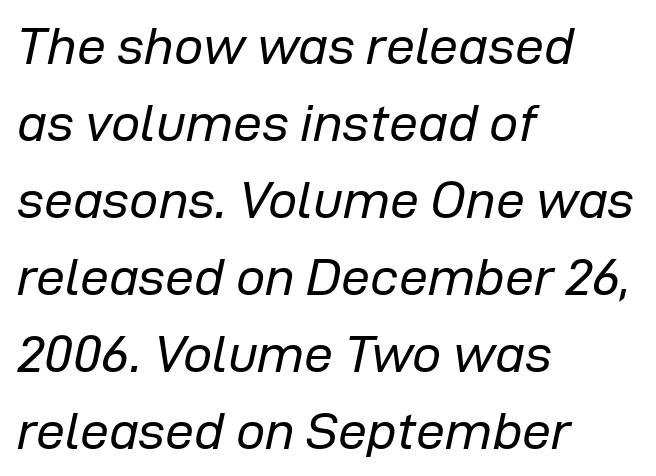
{"italic": "yes", "lean": "right", "slant_degrees": 12, "bold": "no", "weight": "regular", "width": "normal", "stroke_contrast": "low", "x_height": "medium", "monospaced": "no", "underline": "no", "align": "left", "line_spacing": "normal", "line_spacing_ratio": 1.48, "letter_spacing": "normal", "letter_spacing_em": 0.0, "glyph_px": 52}
